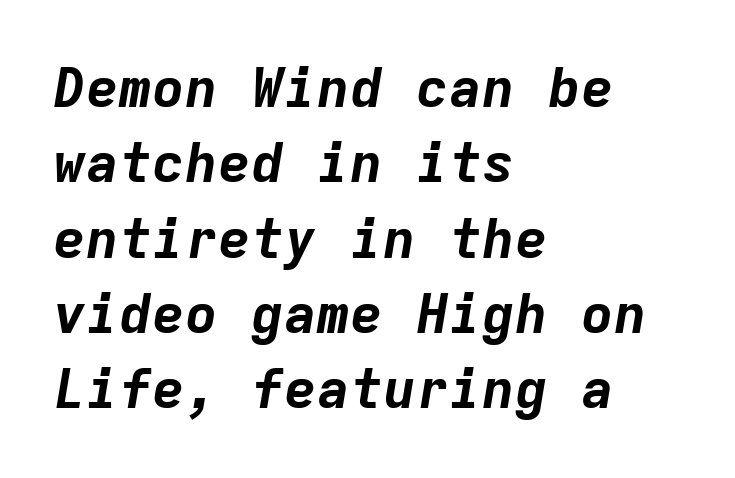
Q: Is the text bold? A: Yes.
Q: Is the text italic (slanted)? A: Yes, it leans right by about 9 degrees.
Q: Is the text underlined? A: No.
Q: How is the paragraph aligned? A: Left-aligned.
Q: Is the spacing between letters normal or unusually wide? A: Normal.
Q: Is the spacing between lines tight, normal or loose? A: Normal.
Q: Width (condensed, normal, or wide)? A: Normal.
Q: Stroke contrast? A: Low.
Q: x-height? A: Medium.
Q: Monospaced? A: Yes.
